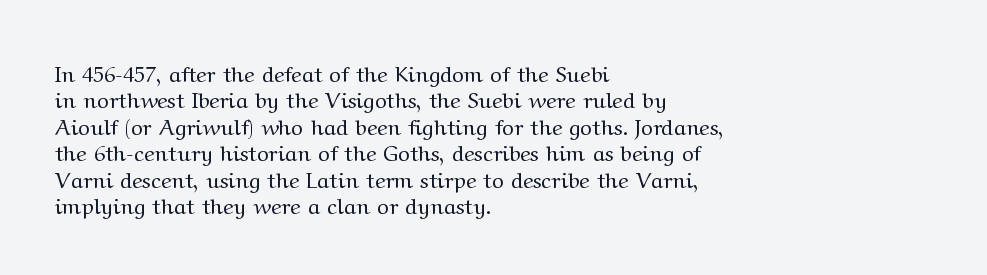
Q: Is the text bold? A: No.
Q: Is the text italic (slanted)? A: No, it is upright.
Q: Is the text underlined? A: No.
Q: How is the paragraph aligned? A: Left-aligned.
Q: Is the spacing between letters normal or unusually wide? A: Normal.
